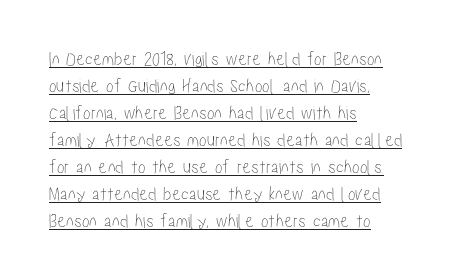
{"italic": "no", "underline": "yes", "align": "left", "line_spacing": "normal", "line_spacing_ratio": 1.35, "letter_spacing": "normal", "letter_spacing_em": 0.0, "glyph_px": 20}
